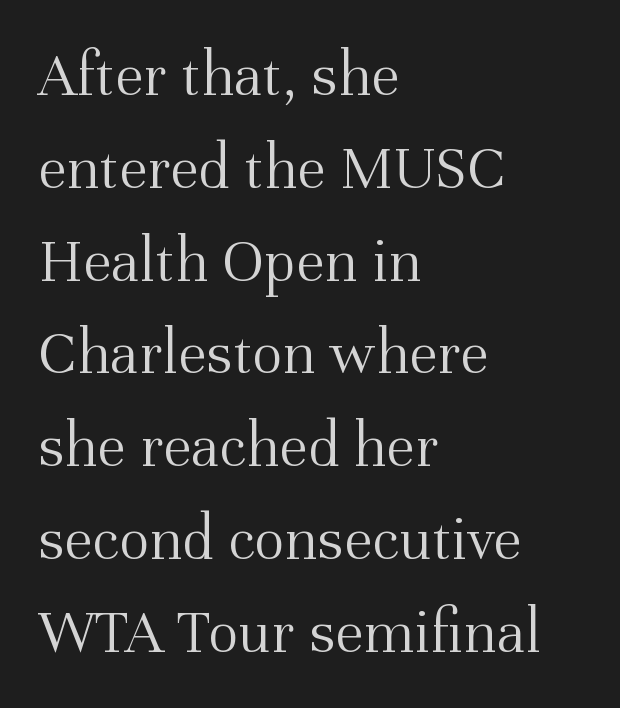
The image shows 64 px light serif type, upright; set left-aligned, normal line spacing (1.45x), normal letter spacing, not underlined; medium stroke contrast and a medium x-height.
